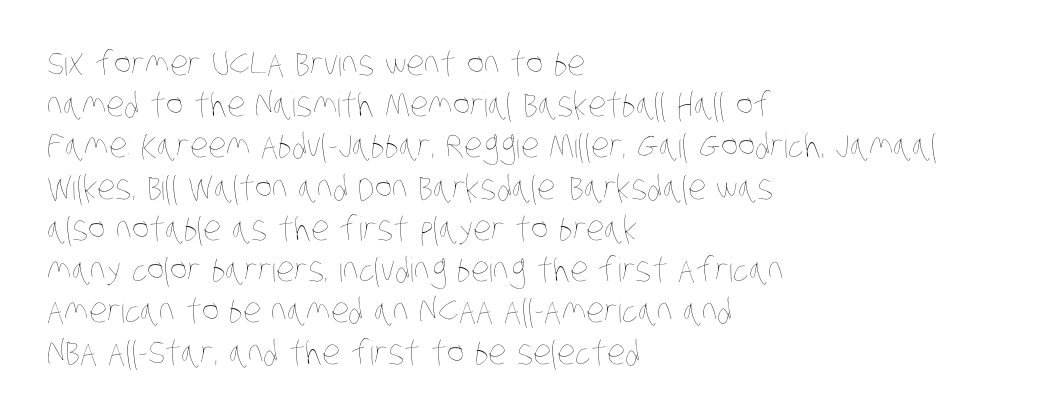
{"bold": "no", "weight": "thin", "width": "condensed", "stroke_contrast": "low", "x_height": "large", "monospaced": "no", "underline": "no", "align": "left", "line_spacing": "normal", "line_spacing_ratio": 1.25, "letter_spacing": "normal", "letter_spacing_em": 0.0, "glyph_px": 33}
